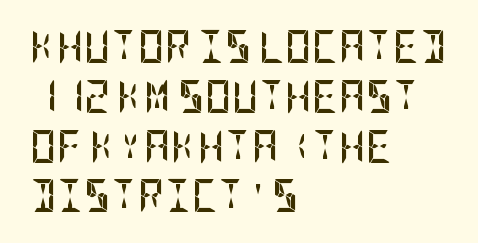
The characters display no serif detailing; their extremities are plain. This sample is left-justified, so line endings fall wherever the words run out. The letters stand upright; this is a roman face. The space between consecutive lines is moderate. A dark, heavy texture on the line: the type is bold. The gaps between neighbouring characters are ordinary and unremarkable.
